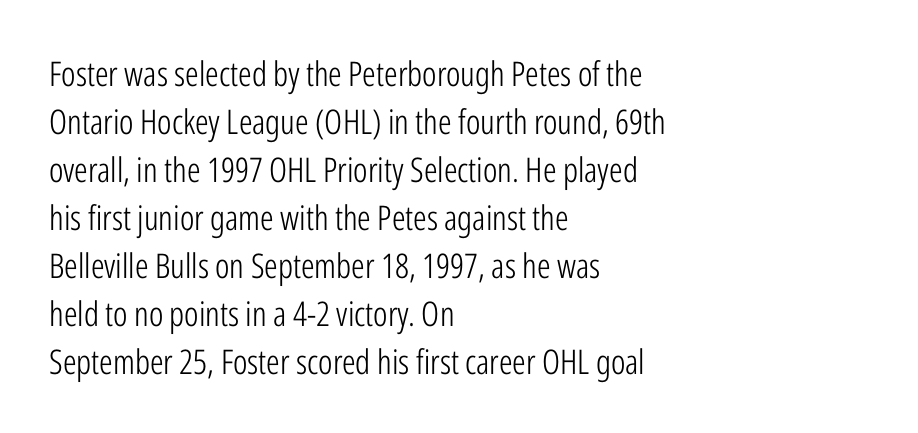
Q: Is the text bold? A: No.
Q: Is the text italic (slanted)? A: No, it is upright.
Q: Is the typeface a serif or a sans-serif typeface? A: Sans-serif.
Q: Is the text underlined? A: No.
Q: How is the paragraph aligned? A: Left-aligned.
Q: Is the spacing between letters normal or unusually wide? A: Normal.
Q: Is the spacing between lines tight, normal or loose? A: Normal.
Q: Width (condensed, normal, or wide)? A: Condensed.
Q: Stroke contrast? A: Low.
Q: x-height? A: Medium.
Q: Monospaced? A: No.
